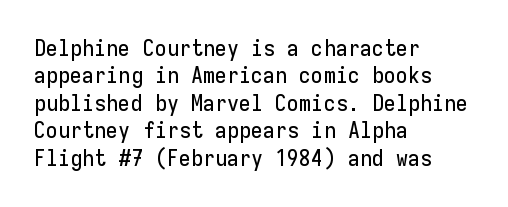
Letter spacing: default. Words float on clear page, feet unadorned. Every stem runs plumb, perpendicular to the baseline. Is there much room between lines? A standard amount, neither cramped nor airy. Reading down the block, your eye returns to a fixed left position each line.
